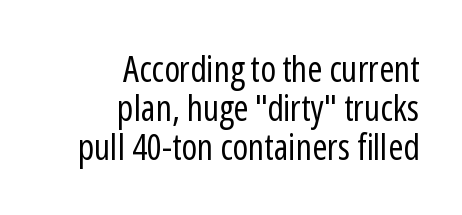
{"serif": "no", "italic": "no", "bold": "no", "weight": "regular", "width": "condensed", "stroke_contrast": "low", "x_height": "medium", "monospaced": "no", "underline": "no", "align": "right", "line_spacing": "tight", "line_spacing_ratio": 1.09, "letter_spacing": "normal", "letter_spacing_em": 0.0, "glyph_px": 36}
